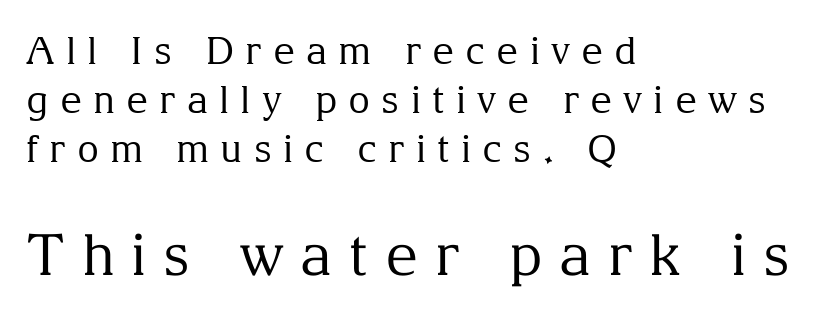
{"serif": "yes", "italic": "no", "bold": "no", "weight": "regular", "width": "normal", "stroke_contrast": "medium", "x_height": "medium", "monospaced": "no", "underline": "no", "align": "left", "line_spacing": "normal", "line_spacing_ratio": 1.29, "letter_spacing": "wide", "letter_spacing_em": 0.29, "larger_block": "second", "size_ratio": 1.5, "glyph_px": 57}
